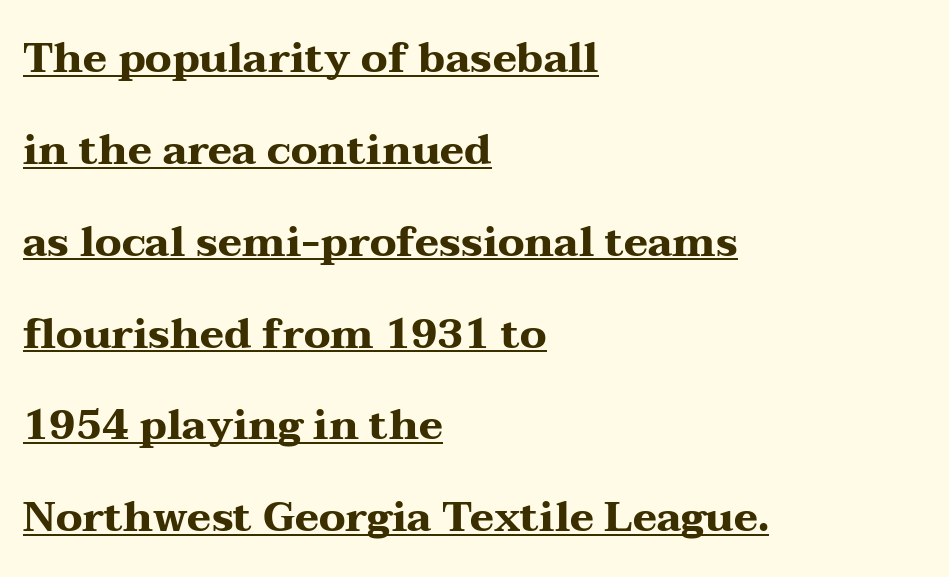
Rendered with straight, roman letterforms. These lines are rendered in a variable-pitch font. The letters carry serifs — small finishing strokes at the ends of their stems. The passage is arranged the way most books set body copy — flush left.
